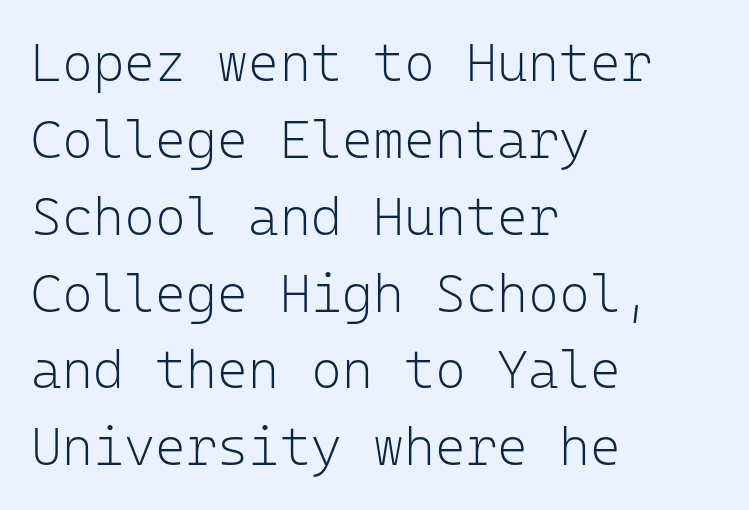
{"serif": "no", "italic": "no", "bold": "no", "weight": "light", "width": "normal", "stroke_contrast": "low", "x_height": "medium", "monospaced": "yes", "underline": "no", "align": "left", "line_spacing": "normal", "line_spacing_ratio": 1.45, "letter_spacing": "normal", "letter_spacing_em": 0.0, "glyph_px": 53}
